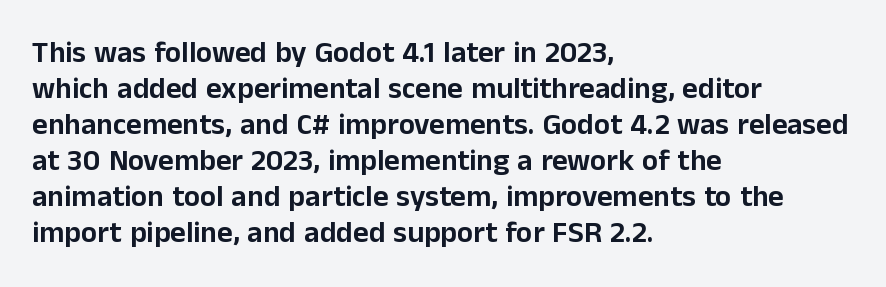
The image shows 30 px sans-serif type, upright; set left-aligned, line spacing 1.2x, normal letter spacing, not underlined; low stroke contrast and a medium x-height.
